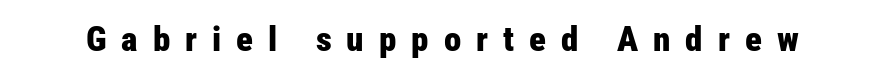
The image shows 35 px bold, condensed sans-serif type, upright; set unusually wide letter spacing (+0.43 em), not underlined; low stroke contrast and a medium x-height.
